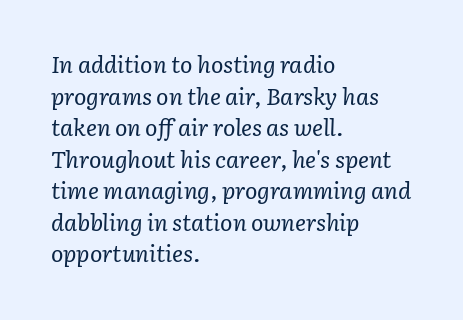
Q: Is the text bold? A: No.
Q: Is the text italic (slanted)? A: Yes, it leans right by about 3 degrees.
Q: Is the text underlined? A: No.
Q: How is the paragraph aligned? A: Left-aligned.
Q: Is the spacing between letters normal or unusually wide? A: Normal.
Q: Is the spacing between lines tight, normal or loose? A: Normal.
